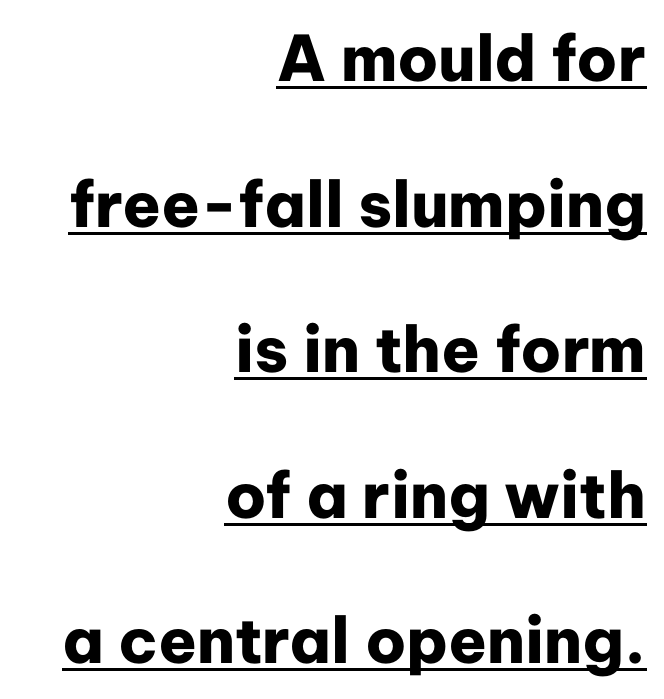
{"serif": "no", "italic": "no", "bold": "yes", "weight": "heavy", "width": "normal", "stroke_contrast": "low", "x_height": "medium", "monospaced": "no", "underline": "yes", "align": "right", "line_spacing": "loose", "line_spacing_ratio": 2.31, "letter_spacing": "normal", "letter_spacing_em": 0.0, "glyph_px": 63}
